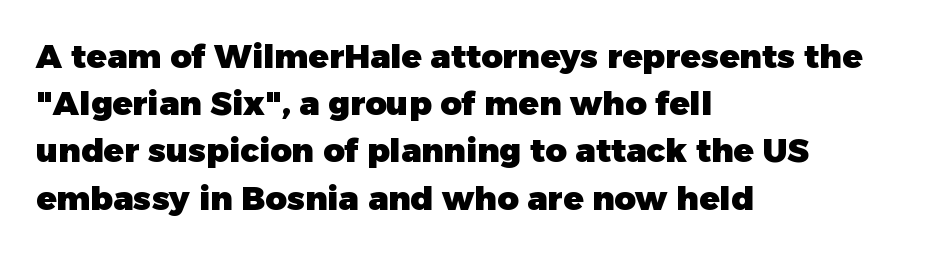
The image shows 33 px heavy sans-serif type, upright; set left-aligned, normal line spacing (1.43x), normal letter spacing, not underlined; low stroke contrast and a medium x-height.
